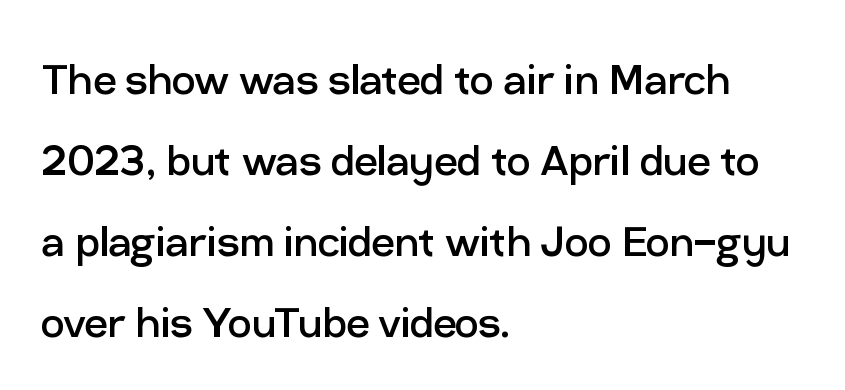
Q: Is the text bold? A: No.
Q: Is the text italic (slanted)? A: No, it is upright.
Q: Is the typeface a serif or a sans-serif typeface? A: Sans-serif.
Q: Is the text underlined? A: No.
Q: How is the paragraph aligned? A: Left-aligned.
Q: Is the spacing between letters normal or unusually wide? A: Normal.
Q: Is the spacing between lines tight, normal or loose? A: Normal.
Q: Width (condensed, normal, or wide)? A: Normal.
Q: Stroke contrast? A: Low.
Q: x-height? A: Medium.
Q: Monospaced? A: No.
